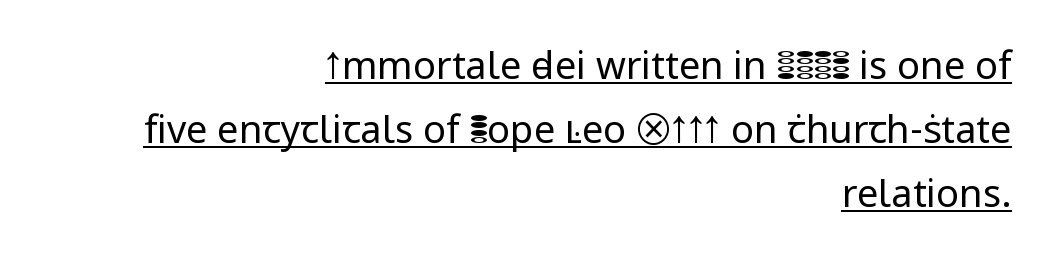
The image shows 38 px regular-weight sans-serif type, upright; set right-aligned, normal line spacing (1.69x), normal letter spacing, underlined; low stroke contrast and a medium x-height.
